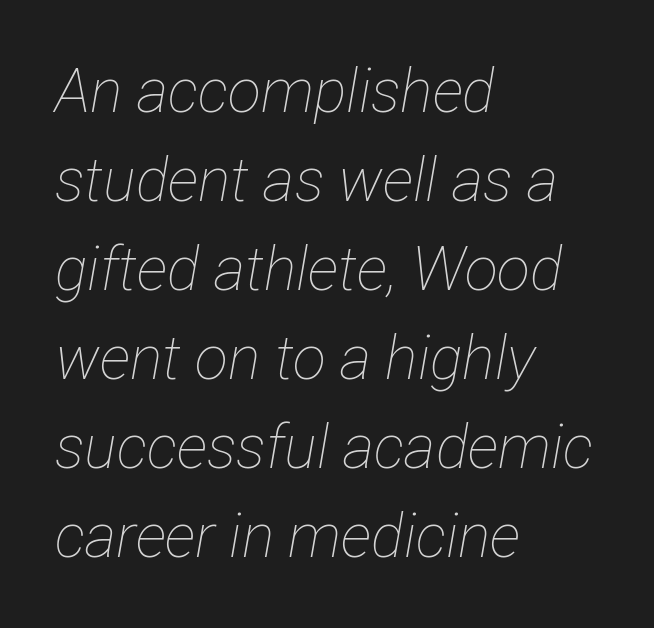
{"italic": "yes", "lean": "right", "slant_degrees": 12, "bold": "no", "weight": "thin", "width": "condensed", "stroke_contrast": "low", "x_height": "medium", "monospaced": "no", "underline": "no", "align": "left", "line_spacing": "normal", "line_spacing_ratio": 1.46, "letter_spacing": "normal", "letter_spacing_em": 0.0, "glyph_px": 61}
